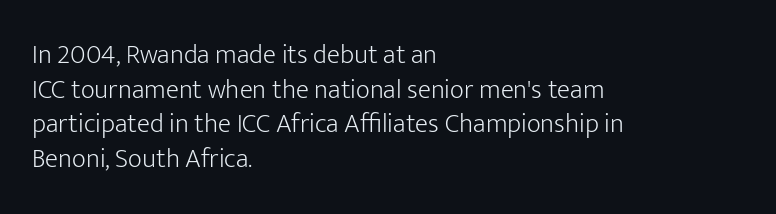
Q: Is the text bold? A: No.
Q: Is the text italic (slanted)? A: No, it is upright.
Q: Is the text underlined? A: No.
Q: How is the paragraph aligned? A: Left-aligned.
Q: Is the spacing between letters normal or unusually wide? A: Normal.
Q: Is the spacing between lines tight, normal or loose? A: Normal.
